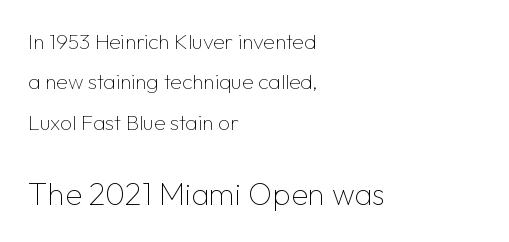
The image shows 31 px thin sans-serif type, upright; set left-aligned, loose line spacing (1.92x), normal letter spacing, not underlined; the second (bottom) block is 1.48x larger; low stroke contrast and a medium x-height.
